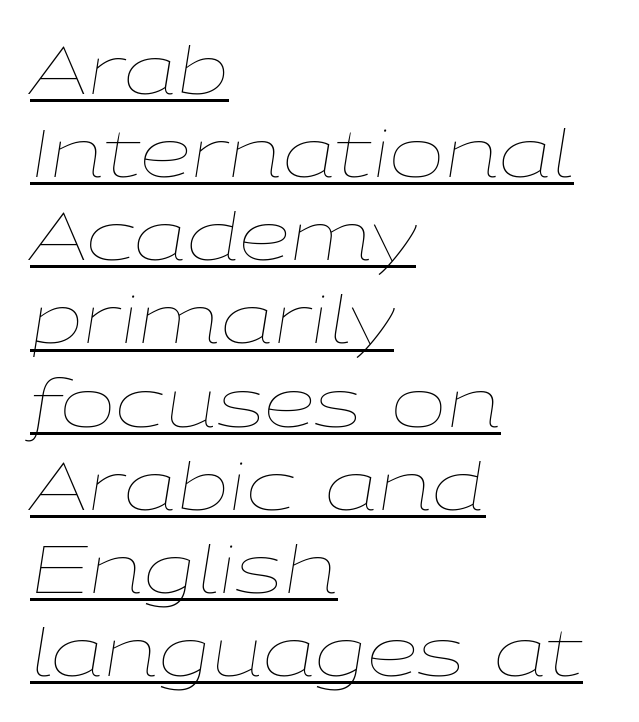
{"italic": "yes", "lean": "right", "slant_degrees": 9, "bold": "no", "weight": "thin", "width": "wide", "stroke_contrast": "low", "x_height": "medium", "monospaced": "no", "underline": "yes", "align": "left", "line_spacing": "normal", "line_spacing_ratio": 1.26, "letter_spacing": "normal", "letter_spacing_em": 0.0, "glyph_px": 66}
